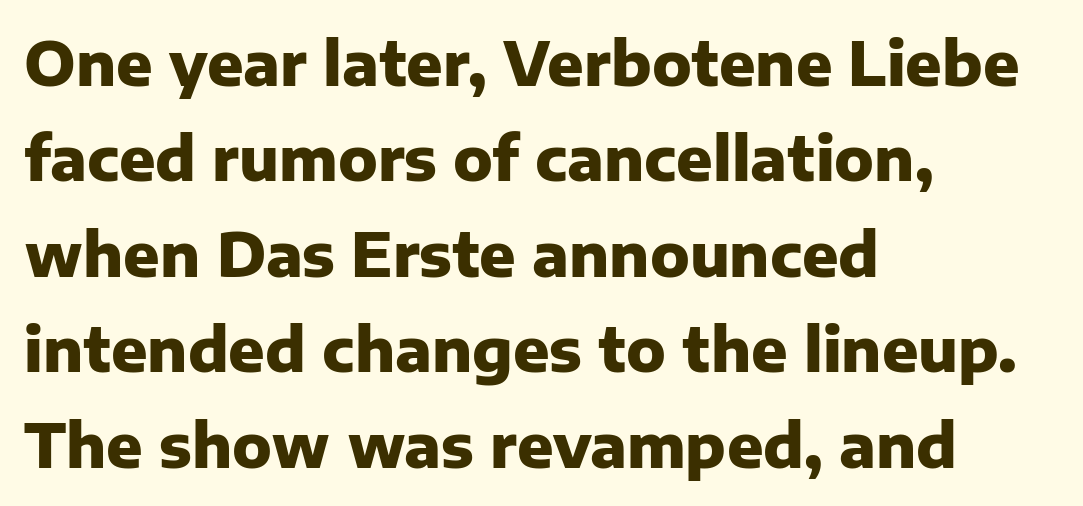
The typesetting leans heavy: a genuine bold. Every character sits straight up, as roman type does. The glyphs are unaccompanied by any horizontal stroke below them. A typesetter would call this zero additional tracking. Spacing verdict: proportional, widths tailored to each character. Notice how descenders clear the ascenders below comfortably — that's standard leading.
